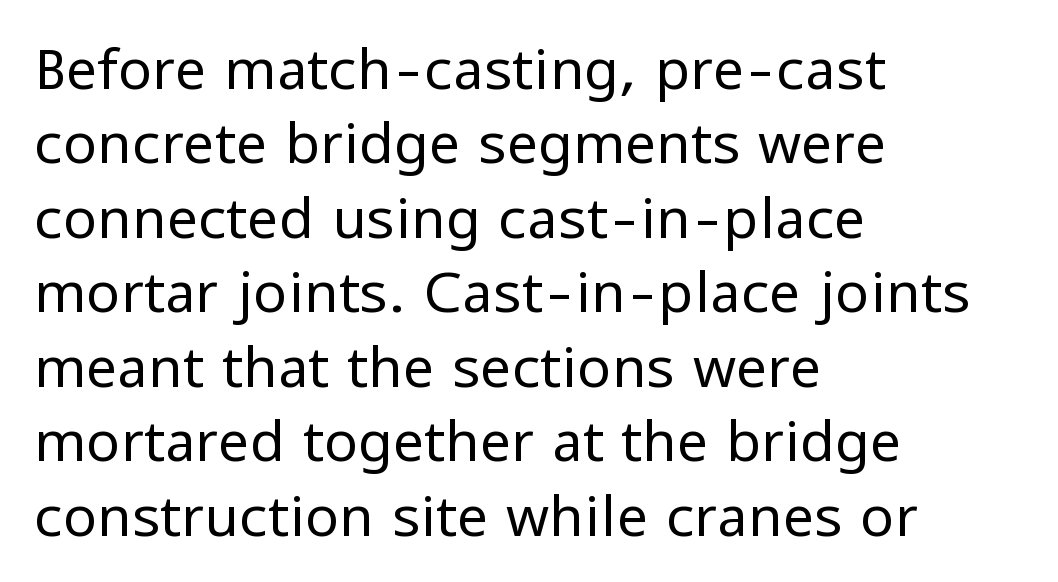
Q: Is the text bold? A: No.
Q: Is the text italic (slanted)? A: No, it is upright.
Q: Is the typeface a serif or a sans-serif typeface? A: Sans-serif.
Q: Is the text underlined? A: No.
Q: How is the paragraph aligned? A: Left-aligned.
Q: Is the spacing between letters normal or unusually wide? A: Normal.
Q: Is the spacing between lines tight, normal or loose? A: Normal.
Q: Width (condensed, normal, or wide)? A: Normal.
Q: Stroke contrast? A: Low.
Q: x-height? A: Medium.
Q: Monospaced? A: No.
